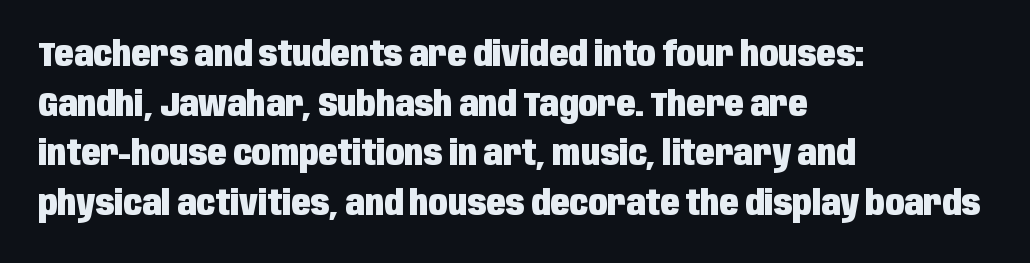
{"serif": "no", "italic": "no", "bold": "yes", "weight": "heavy", "width": "condensed", "stroke_contrast": "low", "x_height": "large", "monospaced": "no", "underline": "no", "align": "left", "line_spacing": "normal", "line_spacing_ratio": 1.42, "letter_spacing": "normal", "letter_spacing_em": 0.0, "glyph_px": 35}
